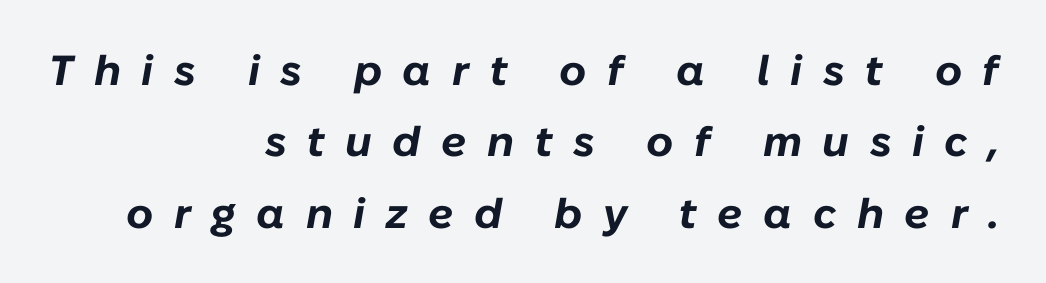
The image shows 42 px bold type, italic (leaning right); set right-aligned, normal line spacing (1.7x), unusually wide letter spacing (+0.49 em), not underlined; low stroke contrast and a medium x-height.
